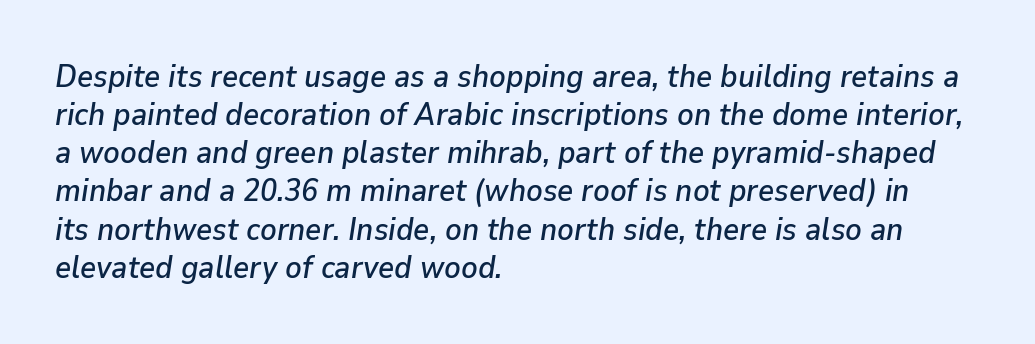
Q: Is the text italic (slanted)? A: Yes, it leans right by about 9 degrees.
Q: Is the text underlined? A: No.
Q: How is the paragraph aligned? A: Left-aligned.
Q: Is the spacing between letters normal or unusually wide? A: Normal.
Q: Width (condensed, normal, or wide)? A: Normal.
Q: Stroke contrast? A: Low.
Q: x-height? A: Medium.
Q: Monospaced? A: No.
